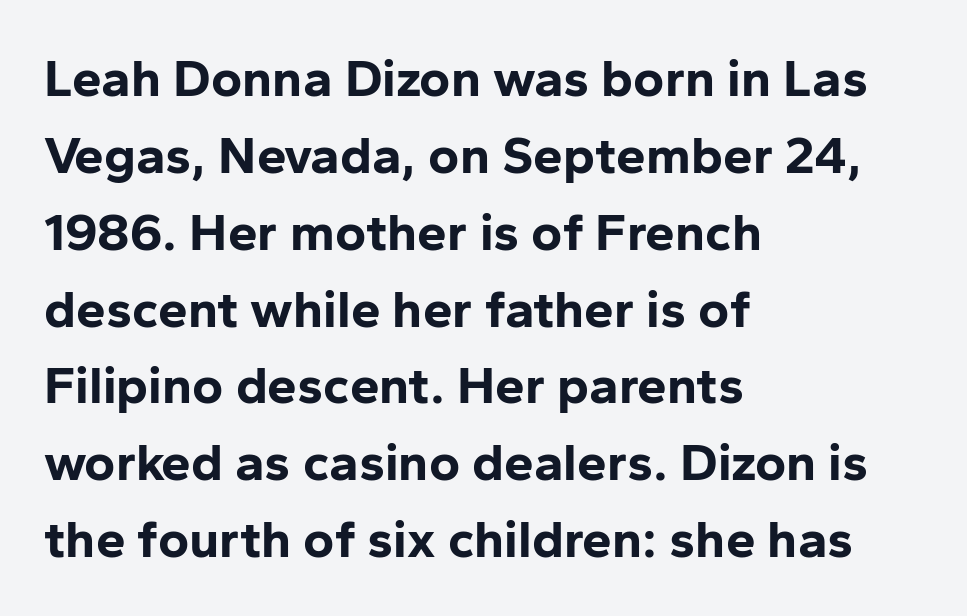
Here the designer chose a conventional face with non-uniform glyph widths. The letterforms sit shoulder to shoulder at normal distance. Baseline-to-baseline distance is the conventional proportion of letter height. A student would call this left alignment; a typographer would say flush left, rag right. This sample uses a sans-serif face. Heavy, bold letterforms.
